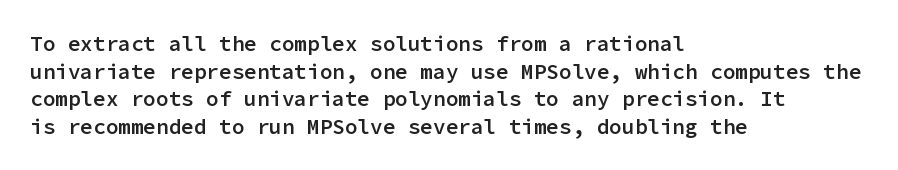
This sample uses plain, unmodified letter spacing. The foot of each line stays bare and open. The leading is moderate, giving the passage an even texture. A somewhat darkened texture: the type is semibold rather than bold.
